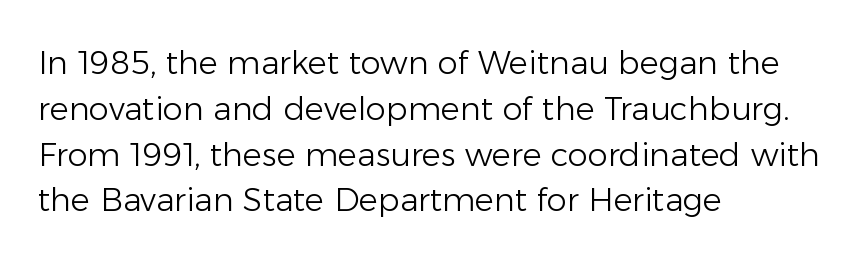
{"serif": "no", "italic": "no", "bold": "no", "weight": "light", "width": "normal", "stroke_contrast": "low", "x_height": "medium", "monospaced": "no", "underline": "no", "align": "left", "line_spacing": "normal", "line_spacing_ratio": 1.43, "letter_spacing": "normal", "letter_spacing_em": 0.0, "glyph_px": 32}
